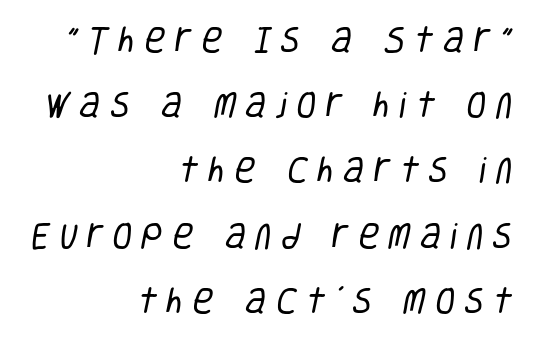
{"serif": "no", "bold": "no", "weight": "regular", "width": "condensed", "stroke_contrast": "low", "x_height": "large", "monospaced": "no", "underline": "no", "align": "right", "line_spacing": "loose", "line_spacing_ratio": 2.25, "letter_spacing": "wide", "letter_spacing_em": 0.32, "glyph_px": 29}
